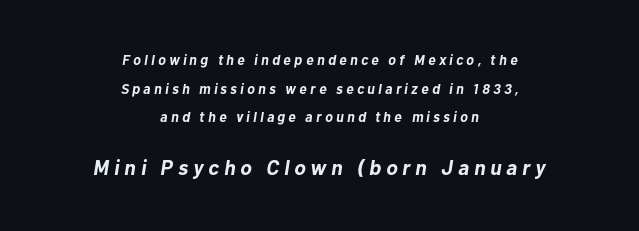
A bare baseline throughout the passage. Centered paragraph, ragged on both sides. The type is letterspaced generously, with wide tracking. If you squint, the bottom block still reads clearly — it's the larger of the two.
